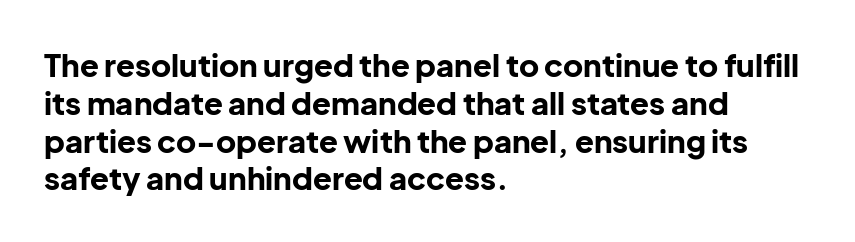
The passage shown has conventional tracking throughout. Note: no serifs on the glyphs. Every row of glyphs begins at an identical x-position on the left. Each row of text sits above clean, open space.
